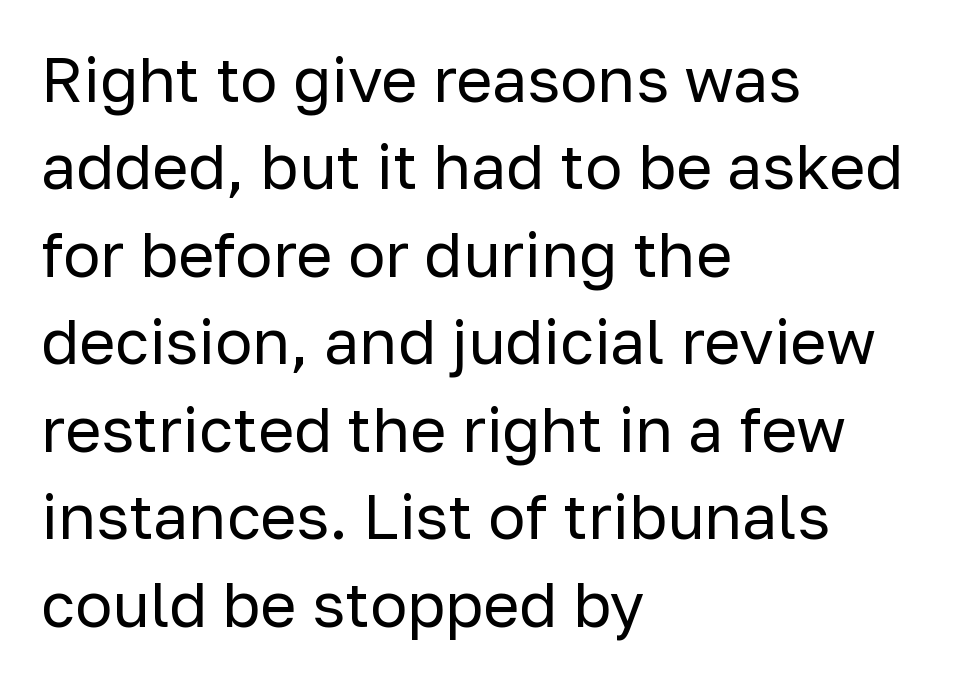
The image shows 62 px regular-weight sans-serif type, upright; set left-aligned, normal line spacing (1.41x), normal letter spacing, not underlined; low stroke contrast and a medium x-height.
